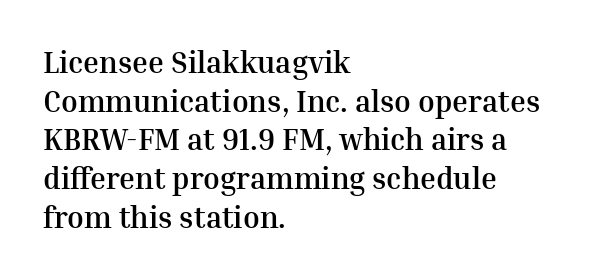
Q: Is the text bold? A: Yes.
Q: Is the text italic (slanted)? A: No, it is upright.
Q: Is the typeface a serif or a sans-serif typeface? A: Serif.
Q: Is the text underlined? A: No.
Q: How is the paragraph aligned? A: Left-aligned.
Q: Is the spacing between letters normal or unusually wide? A: Normal.
Q: Is the spacing between lines tight, normal or loose? A: Normal.
Q: Width (condensed, normal, or wide)? A: Normal.
Q: Stroke contrast? A: Medium.
Q: x-height? A: Medium.
Q: Monospaced? A: No.
